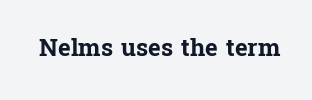
Q: Is the text bold? A: Yes.
Q: Is the text italic (slanted)? A: No, it is upright.
Q: Is the text underlined? A: No.
Q: Is the spacing between letters normal or unusually wide? A: Normal.
